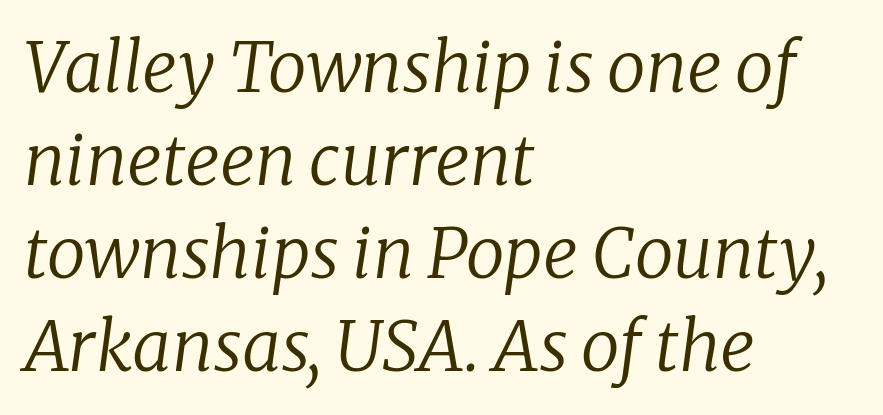
Spacing verdict: proportional, widths tailored to each character. These lines sit exactly where default settings would place them. The font family rendered here belongs to the serif group. Slanted lettering throughout. If you drew a ruler down the left edge, every line would touch it.
